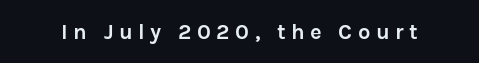
{"italic": "no", "bold": "yes", "underline": "no", "letter_spacing": "wide", "letter_spacing_em": 0.25, "glyph_px": 22}
